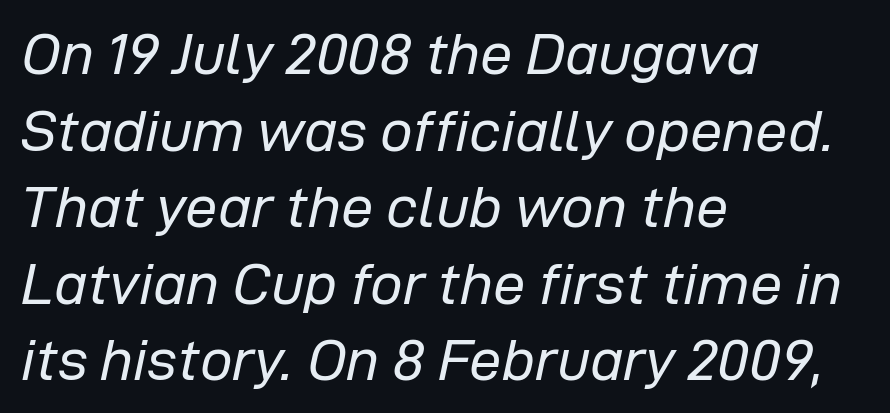
Vertically, the passage feels balanced, rows spaced as you'd expect. Glyph-to-glyph distance matches everyday printed text. Casual observation: everything's shoved over to the left. A clean baseline with only descenders dipping below it. Quick note: italic.
